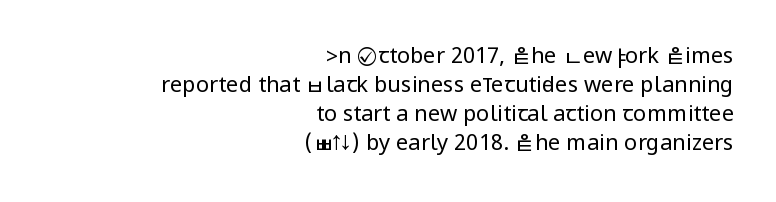
Bold? No — there's no thickening of the strokes. The rendering anchors every line to the right-hand side. Each row of text sits above clean, open space. Nope, not italic — everything's standing straight. Tracking here is standard; glyphs follow each other at the usual distance. Compared with typical paragraphs, the rows here are spaced about the same.
